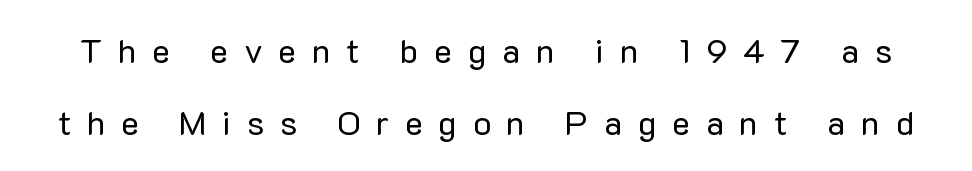
Does extra space separate the letters? Yes, quite a lot of it. Stroke thickness stays within the range of a standard reading face or lighter. It's the straight-up-and-down kind of type. The passage shown is not underscored anywhere. How would I describe the line gaps? Wide and relaxed.
